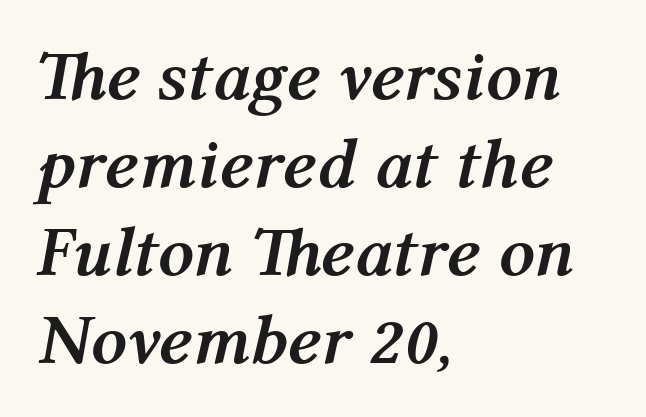
The image shows 71 px semibold type, italic (leaning right); set left-aligned, line spacing 1.24x, normal letter spacing, not underlined; medium stroke contrast and a medium x-height.
